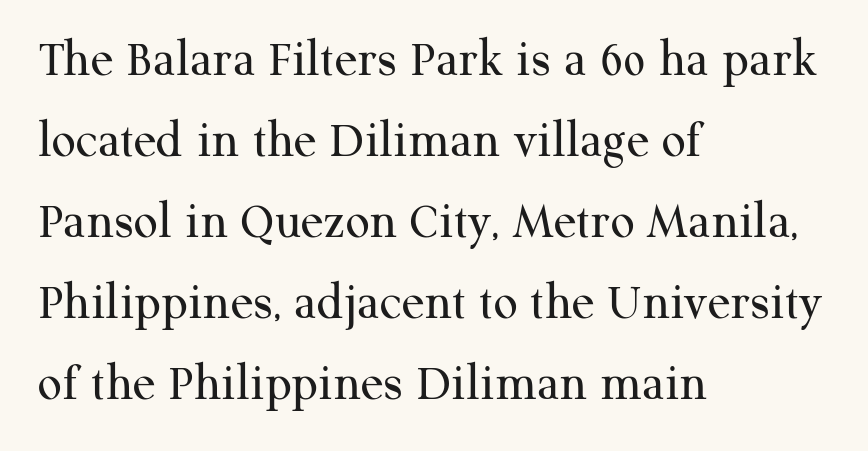
Q: Is the text bold? A: No.
Q: Is the text italic (slanted)? A: No, it is upright.
Q: Is the typeface a serif or a sans-serif typeface? A: Serif.
Q: Is the text underlined? A: No.
Q: How is the paragraph aligned? A: Left-aligned.
Q: Is the spacing between letters normal or unusually wide? A: Normal.
Q: Is the spacing between lines tight, normal or loose? A: Normal.
Q: Width (condensed, normal, or wide)? A: Normal.
Q: Stroke contrast? A: Medium.
Q: x-height? A: Medium.
Q: Monospaced? A: No.
